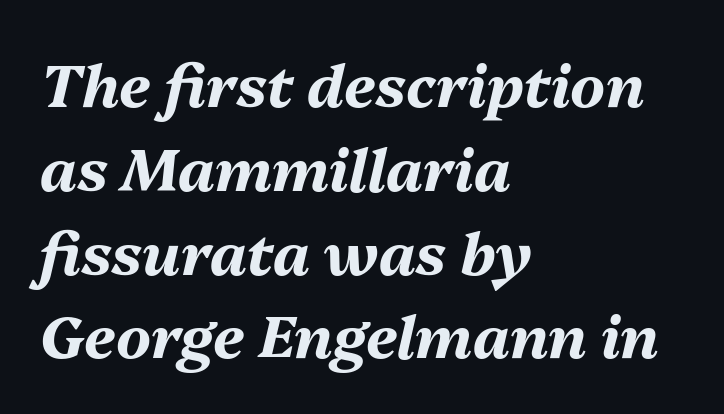
{"italic": "yes", "lean": "right", "slant_degrees": 13, "bold": "yes", "weight": "bold", "width": "normal", "stroke_contrast": "medium", "x_height": "medium", "monospaced": "no", "underline": "no", "align": "left", "line_spacing": "normal", "line_spacing_ratio": 1.42, "letter_spacing": "normal", "letter_spacing_em": 0.0, "glyph_px": 59}
